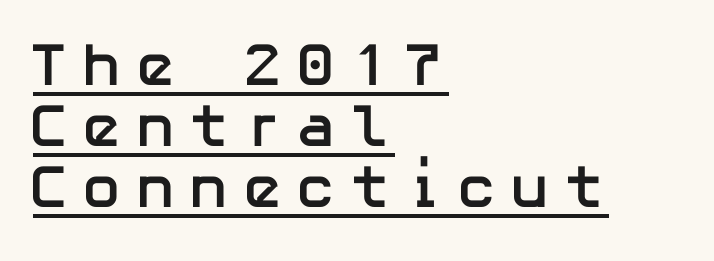
Caption: lettering with a line underneath. The sample has been set heavy, in full bold. Reading down the block, your eye returns to a fixed left position each line. Every stem runs plumb, perpendicular to the baseline.
